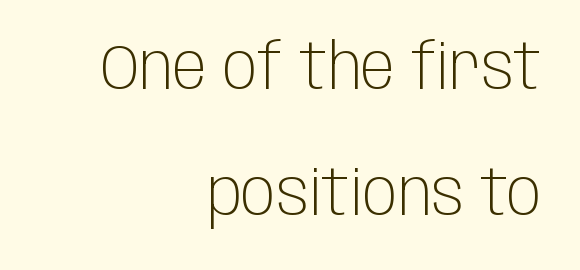
Q: Is the text bold? A: No.
Q: Is the text italic (slanted)? A: No, it is upright.
Q: Is the typeface a serif or a sans-serif typeface? A: Sans-serif.
Q: Is the text underlined? A: No.
Q: How is the paragraph aligned? A: Right-aligned.
Q: Is the spacing between letters normal or unusually wide? A: Normal.
Q: Is the spacing between lines tight, normal or loose? A: Loose.
Q: Width (condensed, normal, or wide)? A: Condensed.
Q: Stroke contrast? A: Low.
Q: x-height? A: Large.
Q: Monospaced? A: No.
